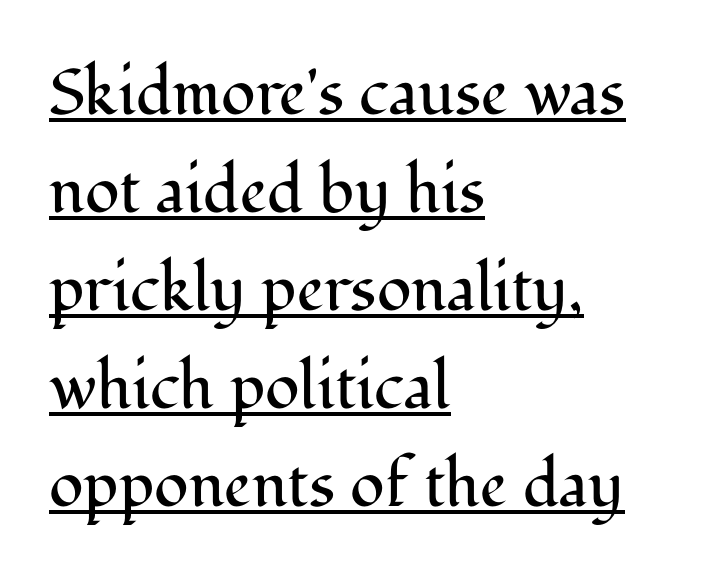
The rows are spaced the way most documents space them. Underlined type. Is the block centered? No — it sits flush against the left margin. The passage shown is typed in a proportional face where columns would drift. Heaviness? Minimal to ordinary, like unemphasized prose.
